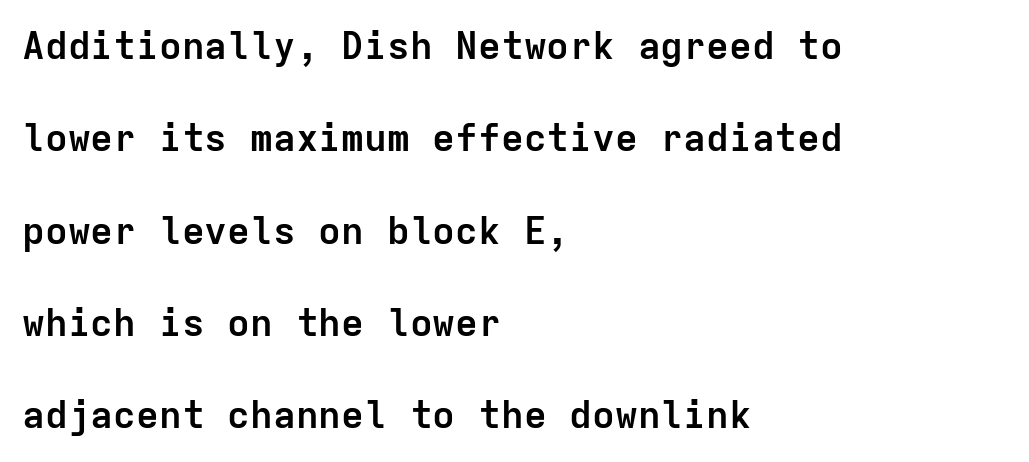
Bold? Absolutely — the strokes are thick and heavy. A typesetter would call this monospace, since all characters share one set width. Quick note: not italic, upright. Vertical spacing — loose. This rendering employs a face without finishing strokes, i.e., a sans-serif.
